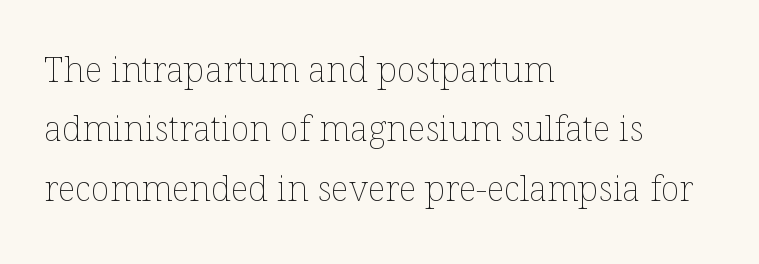
Q: Is the text bold? A: No.
Q: Is the text italic (slanted)? A: No, it is upright.
Q: Is the text underlined? A: No.
Q: How is the paragraph aligned? A: Left-aligned.
Q: Is the spacing between letters normal or unusually wide? A: Normal.
Q: Is the spacing between lines tight, normal or loose? A: Normal.
Q: Width (condensed, normal, or wide)? A: Normal.
Q: Stroke contrast? A: Low.
Q: x-height? A: Medium.
Q: Monospaced? A: No.
